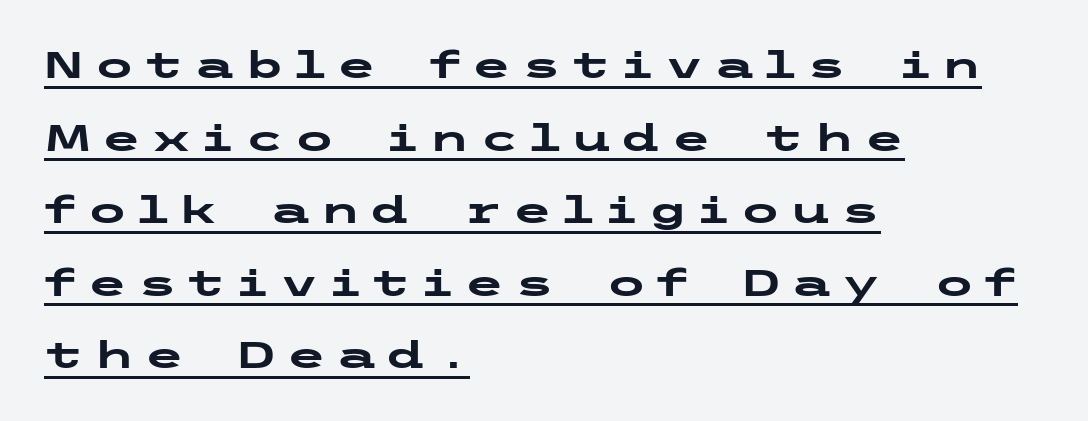
Q: Is the text bold? A: Yes.
Q: Is the text italic (slanted)? A: No, it is upright.
Q: Is the typeface a serif or a sans-serif typeface? A: Sans-serif.
Q: Is the text underlined? A: Yes.
Q: How is the paragraph aligned? A: Left-aligned.
Q: Is the spacing between letters normal or unusually wide? A: Unusually wide.
Q: Is the spacing between lines tight, normal or loose? A: Loose.
Q: Width (condensed, normal, or wide)? A: Wide.
Q: Stroke contrast? A: Low.
Q: x-height? A: Medium.
